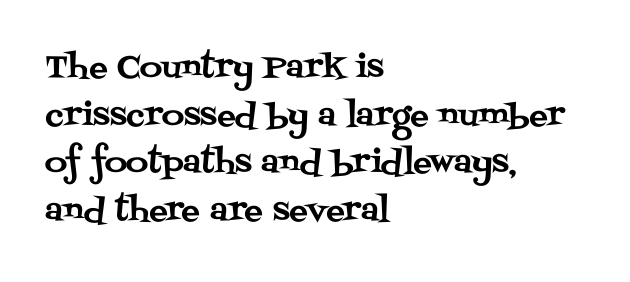
The image shows 31 px serif type, upright; set left-aligned, normal line spacing (1.54x), normal letter spacing, not underlined; medium stroke contrast and a large x-height.
